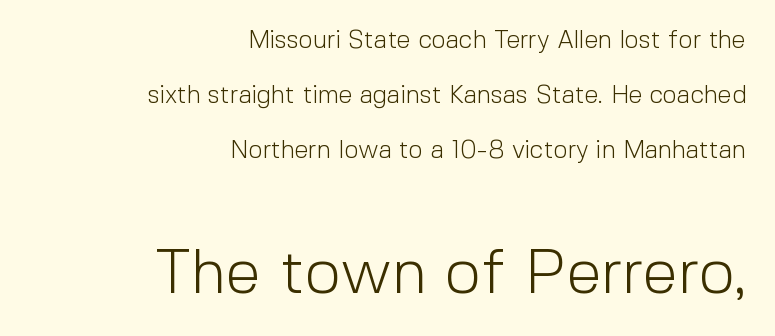
Q: Is the text bold? A: No.
Q: Is the text italic (slanted)? A: No, it is upright.
Q: Is the typeface a serif or a sans-serif typeface? A: Sans-serif.
Q: Is the text underlined? A: No.
Q: How is the paragraph aligned? A: Right-aligned.
Q: Is the spacing between letters normal or unusually wide? A: Normal.
Q: Is the spacing between lines tight, normal or loose? A: Loose.
Q: Which block of text is set in a larger size, the first (top) or the second (bottom)? A: The second (bottom) one.
Q: Width (condensed, normal, or wide)? A: Normal.
Q: x-height? A: Medium.
Q: Monospaced? A: No.
